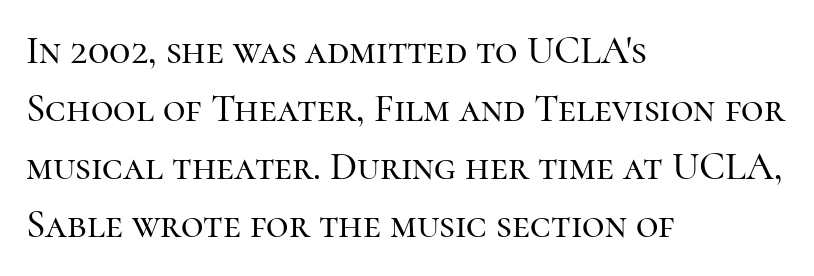
Q: Is the text italic (slanted)? A: No, it is upright.
Q: Is the typeface a serif or a sans-serif typeface? A: Serif.
Q: Is the text underlined? A: No.
Q: How is the paragraph aligned? A: Left-aligned.
Q: Is the spacing between letters normal or unusually wide? A: Normal.
Q: Is the spacing between lines tight, normal or loose? A: Normal.
Q: Width (condensed, normal, or wide)? A: Normal.
Q: Stroke contrast? A: High.
Q: x-height? A: Medium.
Q: Monospaced? A: No.
